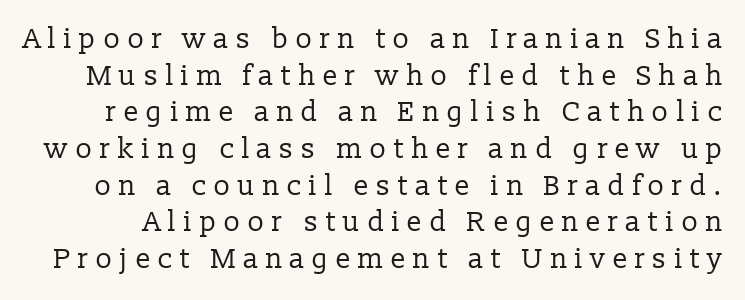
This sample uses an upright cut, with every glyph sitting square on the baseline. The block of text has a typical density, with ordinary space between rows. Each letter keeps its own natural width here, so spacing adapts to shape. The string is rendered with underlining switched off. Letterform terminals end in serifs throughout the passage.
